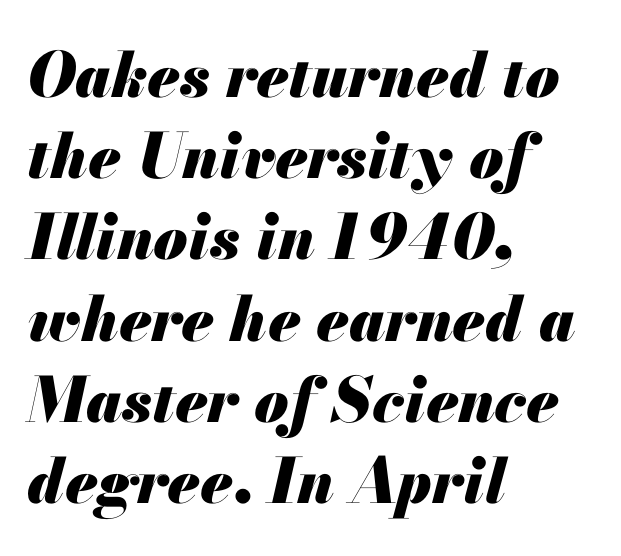
Q: Is the text bold? A: Yes.
Q: Is the text italic (slanted)? A: Yes, it leans right by about 13 degrees.
Q: Is the text underlined? A: No.
Q: How is the paragraph aligned? A: Left-aligned.
Q: Is the spacing between letters normal or unusually wide? A: Normal.
Q: Is the spacing between lines tight, normal or loose? A: Normal.
Q: Width (condensed, normal, or wide)? A: Normal.
Q: Stroke contrast? A: Medium.
Q: x-height? A: Small.
Q: Monospaced? A: No.
